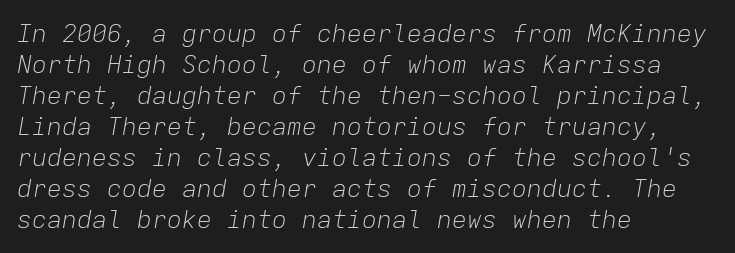
The space directly below the letters is spotless. Is the type slanted? Yes — the strokes lean at a clear angle. Typeset ragged right — the left edge is the straight one. No chunkiness to these letters — they're not bold. This rendering leaves character spacing at its baseline value.
